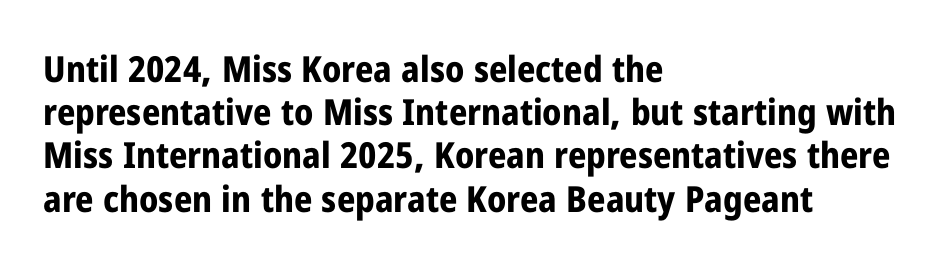
If you drew a ruler down the left edge, every line would touch it. Each row of text sits above clean, open space. Look at the tracking — it's just the regular setting, nothing added. Looks like regular typesetting: each glyph gets only the width it needs. Serif or sans? Sans — the stroke terminals are bare.
